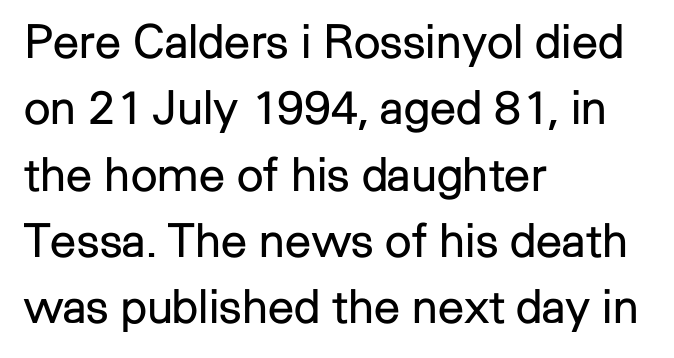
Q: Is the text bold? A: No.
Q: Is the text italic (slanted)? A: No, it is upright.
Q: Is the typeface a serif or a sans-serif typeface? A: Sans-serif.
Q: Is the text underlined? A: No.
Q: How is the paragraph aligned? A: Left-aligned.
Q: Is the spacing between letters normal or unusually wide? A: Normal.
Q: Is the spacing between lines tight, normal or loose? A: Normal.
Q: Width (condensed, normal, or wide)? A: Normal.
Q: Stroke contrast? A: Low.
Q: x-height? A: Medium.
Q: Monospaced? A: No.
